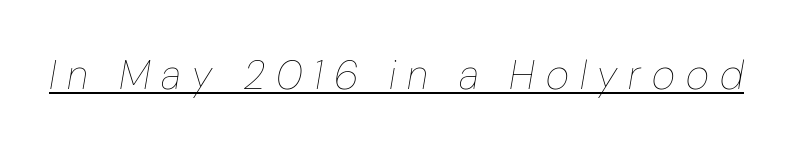
{"italic": "yes", "lean": "right", "slant_degrees": 10, "bold": "no", "weight": "thin", "width": "normal", "stroke_contrast": "low", "x_height": "medium", "monospaced": "no", "underline": "yes", "letter_spacing": "wide", "letter_spacing_em": 0.28, "glyph_px": 40}
